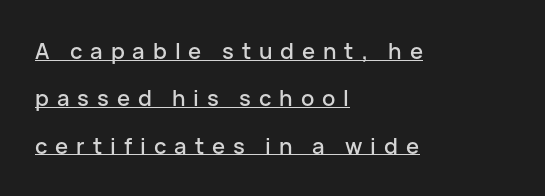
Q: Is the text italic (slanted)? A: No, it is upright.
Q: Is the text underlined? A: Yes.
Q: How is the paragraph aligned? A: Left-aligned.
Q: Is the spacing between letters normal or unusually wide? A: Unusually wide.
Q: Is the spacing between lines tight, normal or loose? A: Loose.
